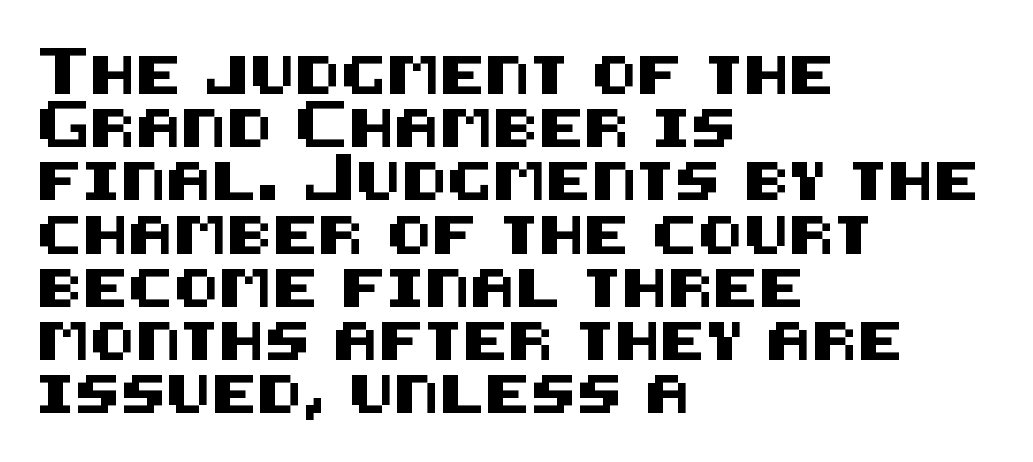
{"serif": "no", "italic": "no", "width": "normal", "stroke_contrast": "medium", "x_height": "large", "underline": "no", "align": "left", "line_spacing": "normal", "line_spacing_ratio": 1.4, "letter_spacing": "normal", "letter_spacing_em": 0.0, "glyph_px": 38}
